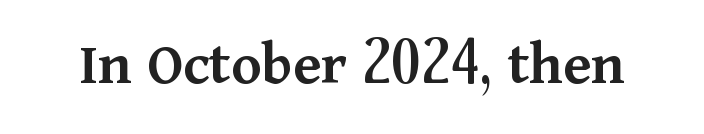
The image shows 63 px semibold serif type, upright; set normal letter spacing, not underlined; medium stroke contrast and a medium x-height.
